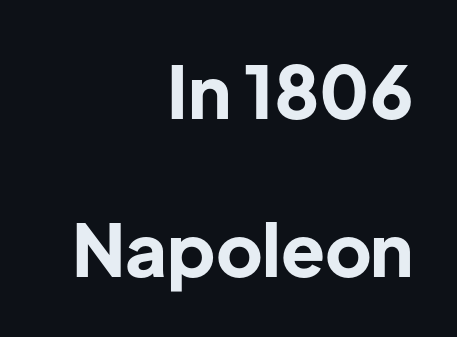
{"serif": "no", "italic": "no", "bold": "yes", "weight": "bold", "width": "normal", "stroke_contrast": "low", "x_height": "medium", "monospaced": "no", "underline": "no", "align": "right", "line_spacing": "loose", "line_spacing_ratio": 2.19, "letter_spacing": "normal", "letter_spacing_em": 0.0, "glyph_px": 72}
